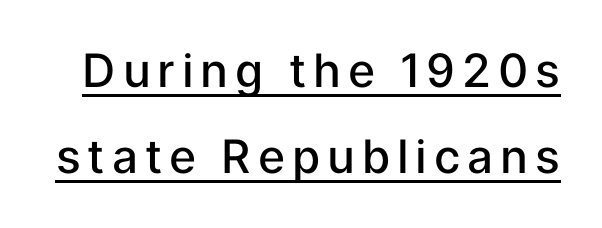
Q: Is the text bold? A: Semi-bold.
Q: Is the text italic (slanted)? A: No, it is upright.
Q: Is the typeface a serif or a sans-serif typeface? A: Sans-serif.
Q: Is the text underlined? A: Yes.
Q: Width (condensed, normal, or wide)? A: Normal.
Q: Stroke contrast? A: Low.
Q: x-height? A: Medium.
Q: Monospaced? A: No.
